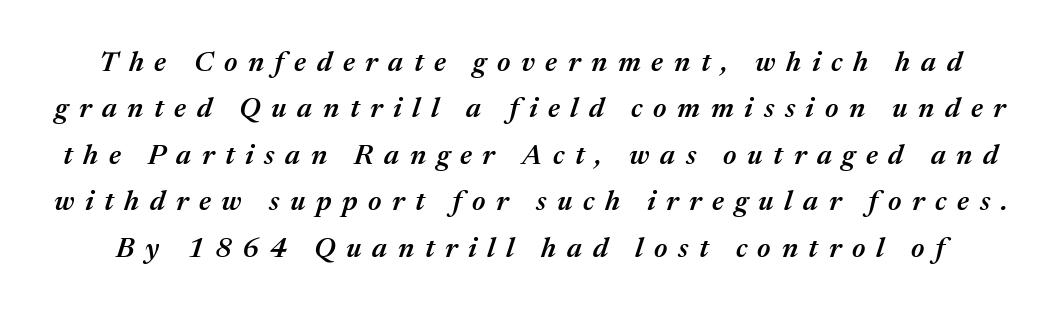
Caption: expanded tracking, letters set apart. Looking at the ascenders, they clearly lean. Typesetter's note: demi weight, one step under bold. Here the designer chose a conventional face with non-uniform glyph widths. Lines of text with bare space underneath. The leading is moderate, giving the passage an even texture.
